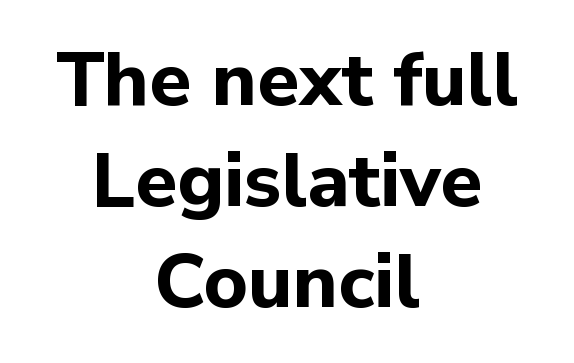
The image shows 76 px bold sans-serif type, upright; set centered, normal line spacing (1.33x), normal letter spacing, not underlined; low stroke contrast and a medium x-height.
